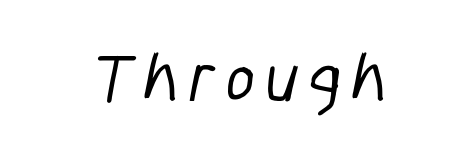
The rendering uses natural spacing where letterforms have individual widths. The baseline area is clear. Letterform terminals end flat and unadorned throughout the passage.
